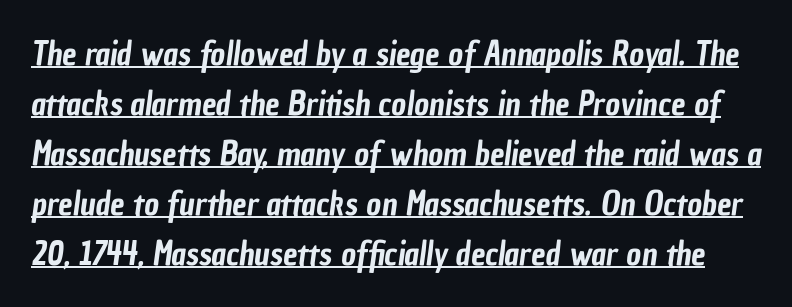
The image shows 32 px condensed sans-serif type; set normal line spacing (1.56x), normal letter spacing, underlined; low stroke contrast and a medium x-height.
